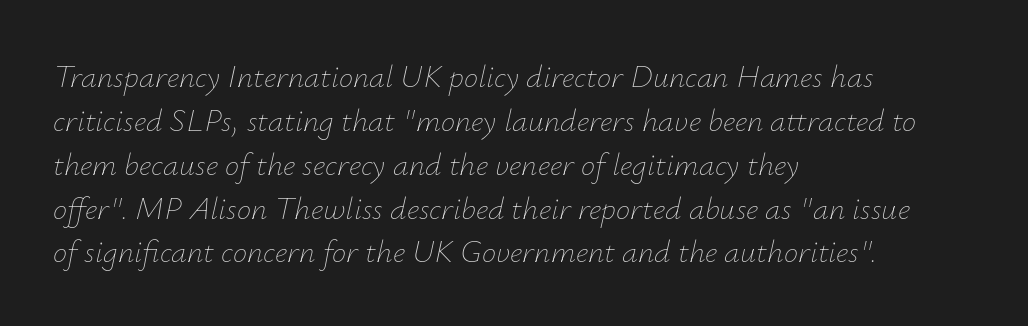
Q: Is the text bold? A: No.
Q: Is the text italic (slanted)? A: Yes, it leans right by about 12 degrees.
Q: Is the text underlined? A: No.
Q: How is the paragraph aligned? A: Left-aligned.
Q: Is the spacing between letters normal or unusually wide? A: Normal.
Q: Is the spacing between lines tight, normal or loose? A: Normal.
Q: Width (condensed, normal, or wide)? A: Normal.
Q: Stroke contrast? A: Low.
Q: x-height? A: Small.
Q: Monospaced? A: No.
